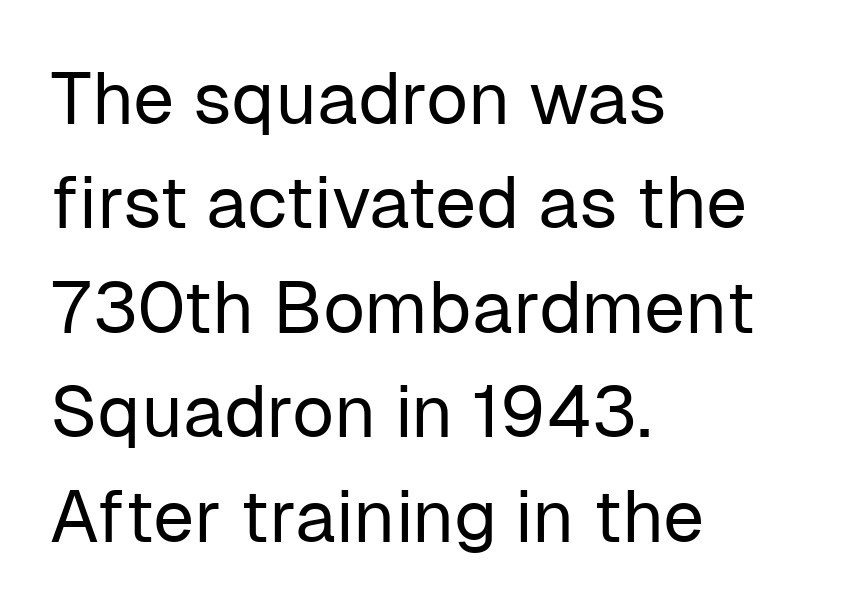
Tracking value appears to be zero — textbook default spacing. The specimen reads as upright at a glance. Character widths vary here, with narrow letters taking less room than wide ones. A sans-serif font was chosen for this passage. The lines are quadded left. Weight: in the light-to-regular range.
